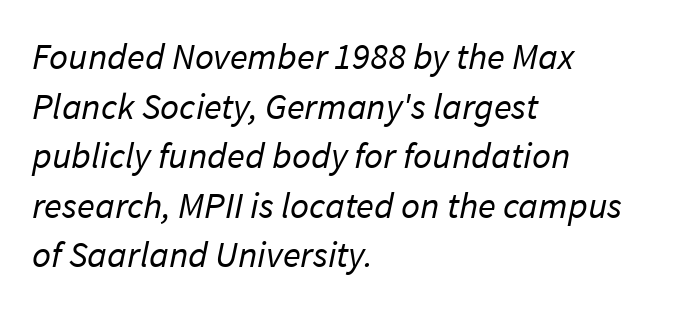
To sum up the face: it is a sans, with no serifs. The vertical gap from one line to the next is medium. Casual observation: everything's shoved over to the left. Varying glyph widths throughout — classic text-font behaviour. These lines keep a tight, regular rhythm from letter to letter. Counters stay open thanks to moderate or lighter strokes.
